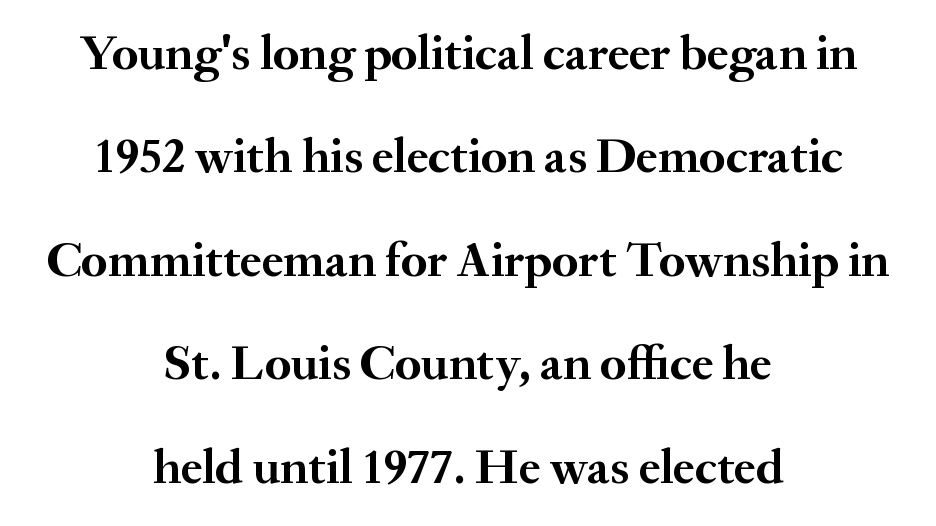
{"serif": "yes", "italic": "no", "bold": "yes", "weight": "semibold", "width": "normal", "stroke_contrast": "medium", "x_height": "small", "monospaced": "no", "underline": "no", "align": "center", "line_spacing": "loose", "line_spacing_ratio": 2.11, "letter_spacing": "normal", "letter_spacing_em": 0.0, "glyph_px": 49}
